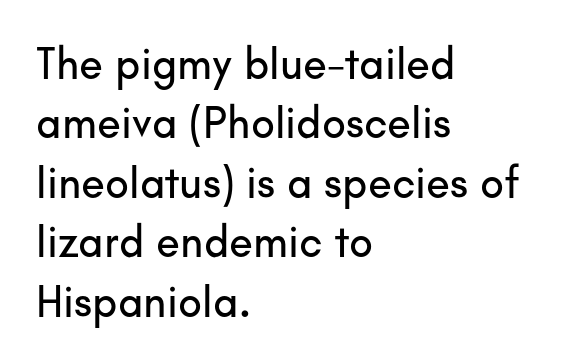
The rendering keeps characters at their native spacing. Beneath every word, the page is bare. Posture: vertical. Rows of type keep a routine distance in the vertical direction.
